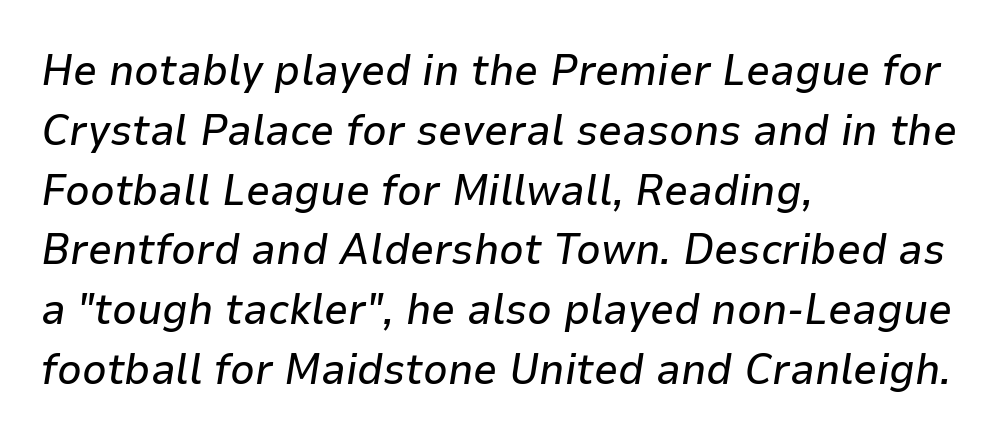
The image shows 43 px text type, italic (leaning right); set left-aligned, normal line spacing (1.39x), normal letter spacing, not underlined; low stroke contrast and a medium x-height.
